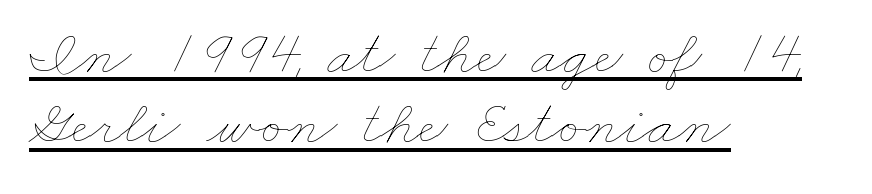
Q: Is the text bold? A: No.
Q: Is the text underlined? A: Yes.
Q: How is the paragraph aligned? A: Left-aligned.
Q: Is the spacing between letters normal or unusually wide? A: Normal.
Q: Is the spacing between lines tight, normal or loose? A: Tight.
Q: Width (condensed, normal, or wide)? A: Wide.
Q: Stroke contrast? A: Low.
Q: x-height? A: Small.
Q: Monospaced? A: No.
